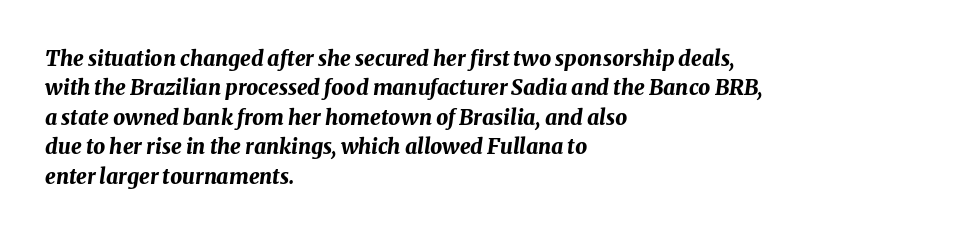
{"italic": "yes", "lean": "right", "slant_degrees": 8, "bold": "yes", "underline": "no", "align": "left", "line_spacing": "normal", "line_spacing_ratio": 1.4, "letter_spacing": "normal", "letter_spacing_em": 0.0, "glyph_px": 21}
